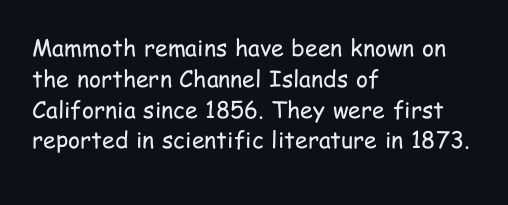
The image shows 23 px text type, upright; set left-aligned, normal line spacing (1.34x), normal letter spacing, not underlined.
